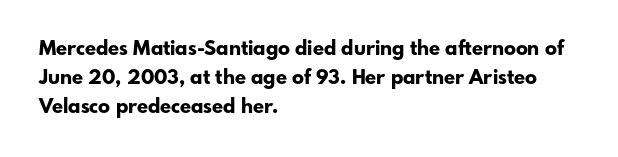
The image shows 20 px bold type, upright; set left-aligned, normal line spacing (1.45x), normal letter spacing, not underlined.
